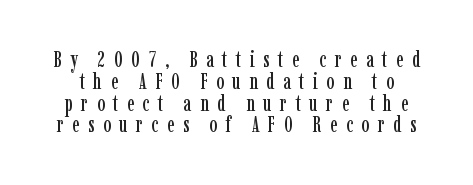
The image shows 22 px text type, upright; set tight line spacing (0.99x), unusually wide letter spacing (+0.38 em), not underlined.
